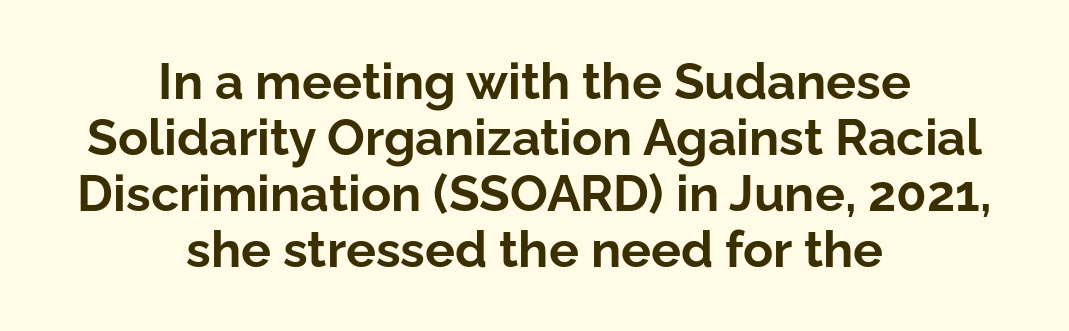
{"serif": "no", "italic": "no", "bold": "yes", "weight": "bold", "width": "normal", "stroke_contrast": "low", "x_height": "medium", "monospaced": "no", "underline": "no", "align": "center", "line_spacing": "tight", "line_spacing_ratio": 1.12, "letter_spacing": "normal", "letter_spacing_em": 0.0, "glyph_px": 50}
